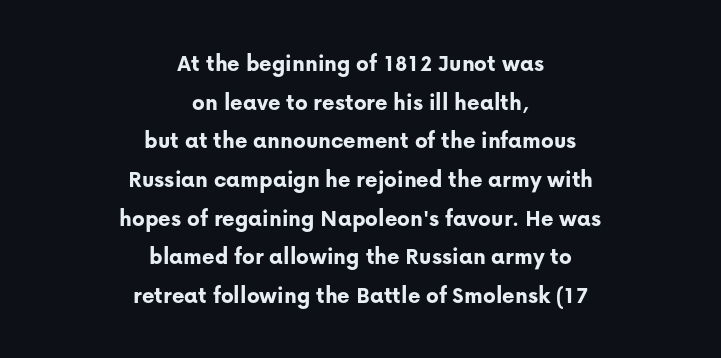
The image shows 24 px bold type, upright; set centered, normal line spacing (1.61x), normal letter spacing, not underlined.
